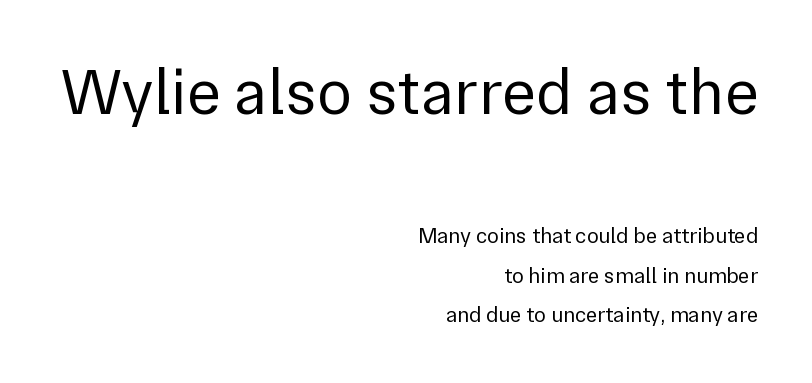
Q: Is the text bold? A: No.
Q: Is the text italic (slanted)? A: No, it is upright.
Q: Is the typeface a serif or a sans-serif typeface? A: Sans-serif.
Q: Is the text underlined? A: No.
Q: How is the paragraph aligned? A: Right-aligned.
Q: Is the spacing between letters normal or unusually wide? A: Normal.
Q: Which block of text is set in a larger size, the first (top) or the second (bottom)? A: The first (top) one.
Q: Width (condensed, normal, or wide)? A: Normal.
Q: x-height? A: Medium.
Q: Monospaced? A: No.
